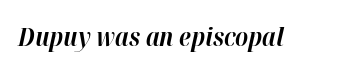
The image shows 26 px bold type, italic (leaning right); set normal letter spacing, not underlined.
